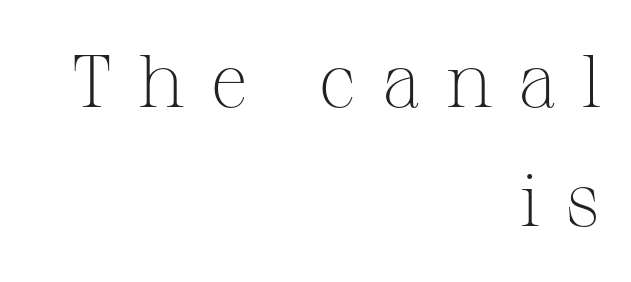
{"serif": "yes", "italic": "no", "bold": "no", "weight": "light", "width": "normal", "stroke_contrast": "medium", "x_height": "medium", "monospaced": "no", "underline": "no", "align": "right", "line_spacing": "normal", "line_spacing_ratio": 1.59, "letter_spacing": "wide", "letter_spacing_em": 0.33, "glyph_px": 75}
